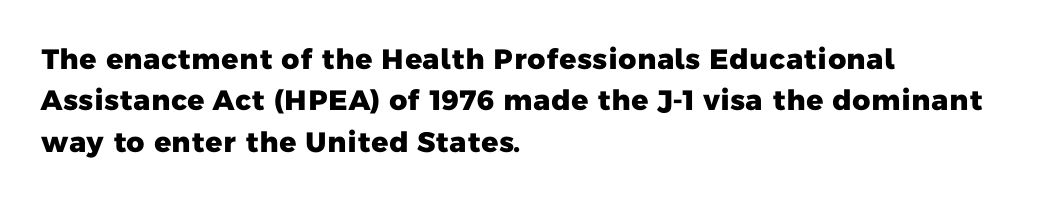
{"serif": "no", "bold": "yes", "weight": "heavy", "width": "normal", "stroke_contrast": "low", "x_height": "medium", "monospaced": "no", "underline": "no", "align": "left", "line_spacing": "normal", "line_spacing_ratio": 1.48, "letter_spacing": "normal", "letter_spacing_em": 0.0, "glyph_px": 28}
